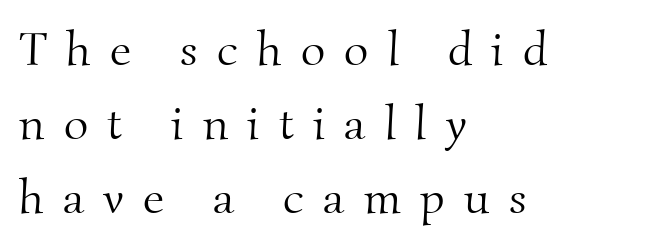
Lines of text with bare space underneath. Is this a sans? No — the strokes have serifs. This sample is left-justified, so line endings fall wherever the words run out. Do the characters align in a grid? No, the font is proportional.
